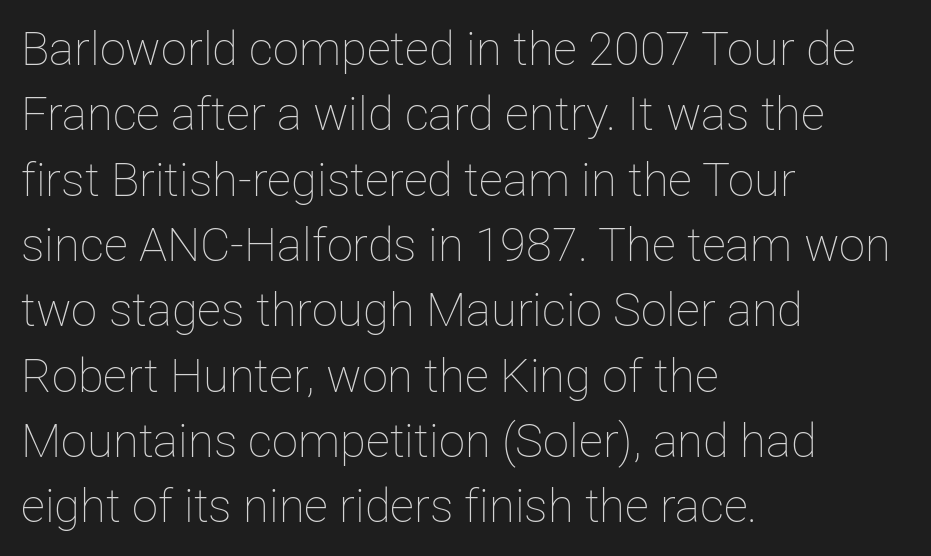
The image shows 47 px thin type, upright; set left-aligned, normal line spacing (1.39x), normal letter spacing, not underlined; low stroke contrast and a medium x-height.
